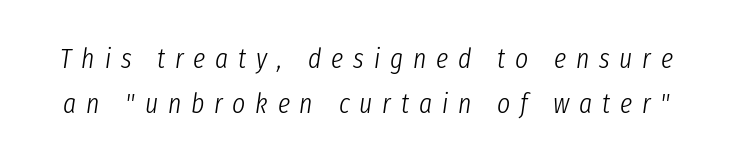
The image shows 28 px light, condensed type, italic (leaning right); set normal line spacing (1.61x), unusually wide letter spacing (+0.35 em), not underlined; low stroke contrast and a medium x-height.
